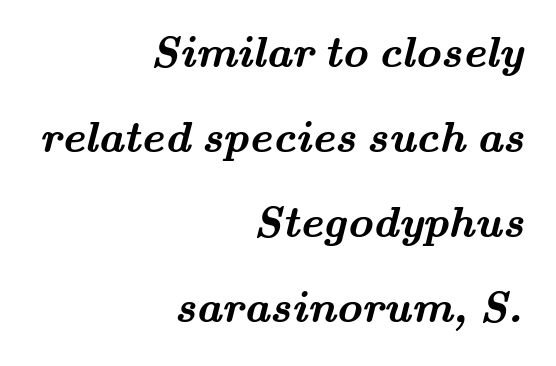
{"serif": "yes", "bold": "yes", "weight": "semibold", "width": "wide", "stroke_contrast": "medium", "x_height": "small", "monospaced": "no", "underline": "no", "align": "right", "line_spacing": "loose", "line_spacing_ratio": 1.93, "letter_spacing": "normal", "letter_spacing_em": 0.0, "glyph_px": 44}
